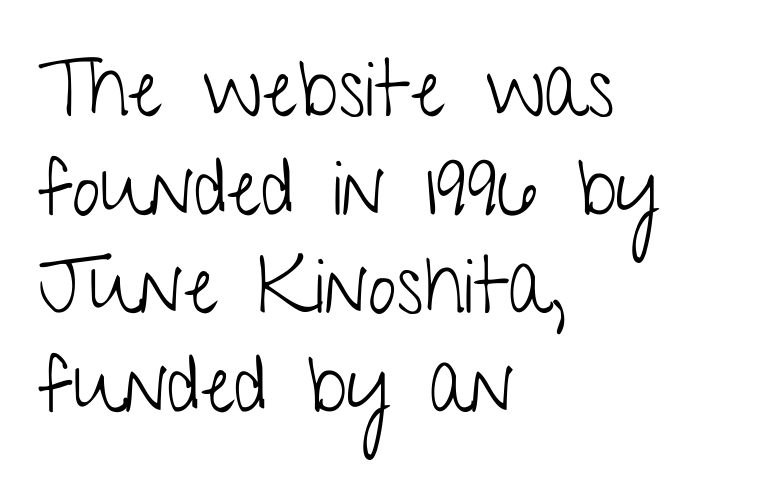
Q: Is the text bold? A: No.
Q: Is the text italic (slanted)? A: No, it is upright.
Q: Is the typeface a serif or a sans-serif typeface? A: Sans-serif.
Q: Is the text underlined? A: No.
Q: How is the paragraph aligned? A: Left-aligned.
Q: Is the spacing between letters normal or unusually wide? A: Normal.
Q: Is the spacing between lines tight, normal or loose? A: Normal.
Q: Width (condensed, normal, or wide)? A: Condensed.
Q: Stroke contrast? A: Low.
Q: x-height? A: Medium.
Q: Monospaced? A: No.
